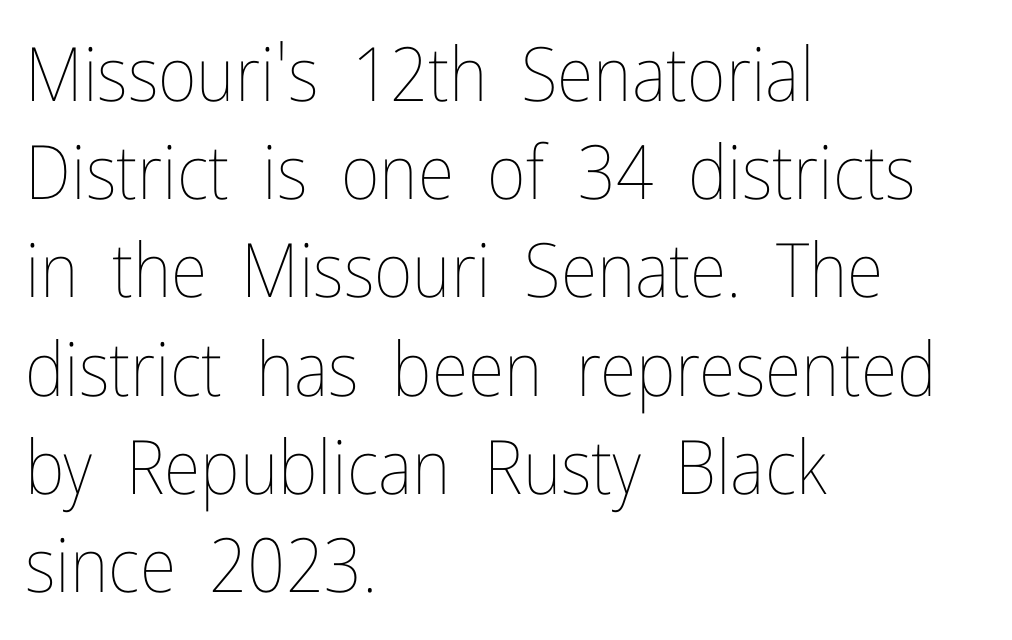
Each stroke keeps to a modest, everyday thickness or less. Here the designer chose a conventional face with non-uniform glyph widths. The face used here is rendered with its standard letterfit. A bare baseline throughout the passage.
